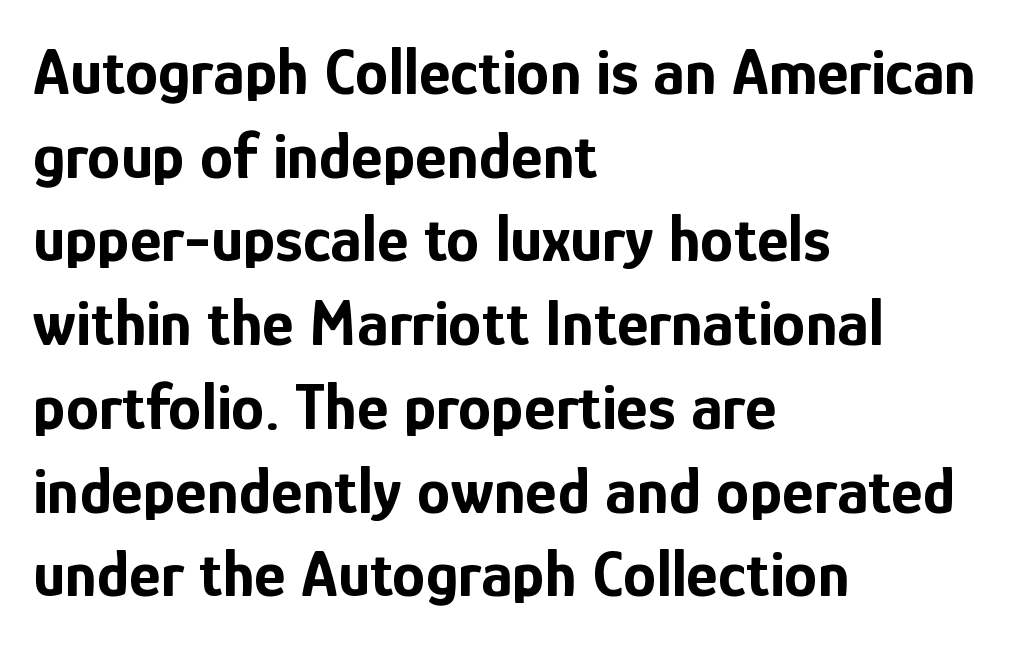
The image shows 67 px bold, condensed sans-serif type, upright; set left-aligned, normal line spacing (1.25x), normal letter spacing, not underlined; low stroke contrast and a medium x-height.
